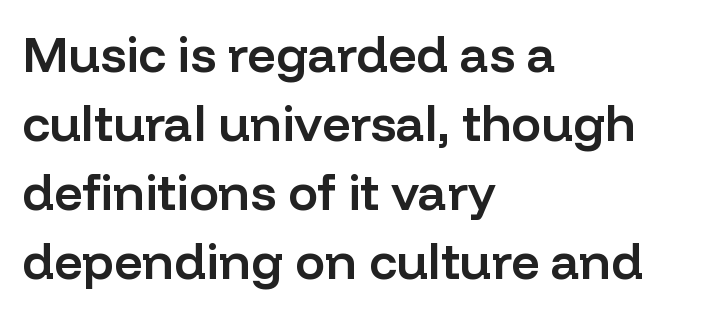
Q: Is the text bold? A: Semi-bold.
Q: Is the text italic (slanted)? A: No, it is upright.
Q: Is the typeface a serif or a sans-serif typeface? A: Sans-serif.
Q: Is the text underlined? A: No.
Q: How is the paragraph aligned? A: Left-aligned.
Q: Is the spacing between letters normal or unusually wide? A: Normal.
Q: Is the spacing between lines tight, normal or loose? A: Normal.
Q: Width (condensed, normal, or wide)? A: Normal.
Q: Stroke contrast? A: Low.
Q: x-height? A: Medium.
Q: Monospaced? A: No.
